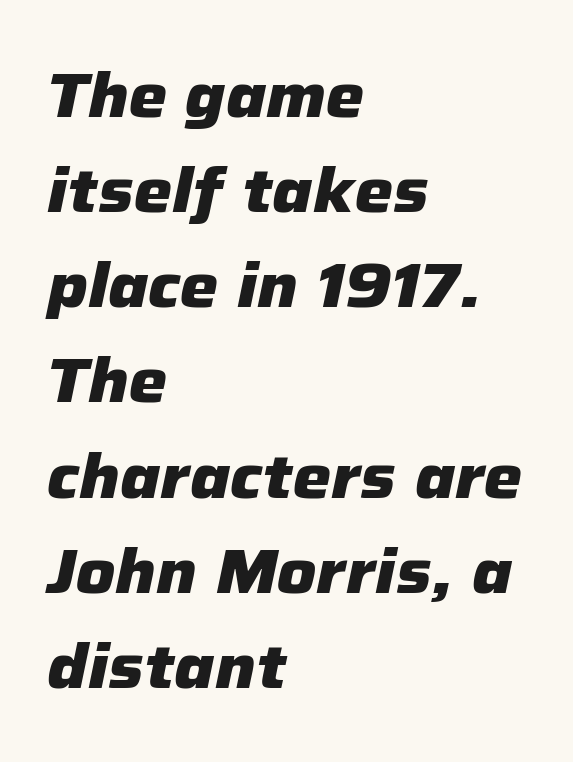
The image shows 61 px heavy type, italic (leaning right); set left-aligned, normal line spacing (1.56x), normal letter spacing, not underlined; low stroke contrast and a medium x-height.
